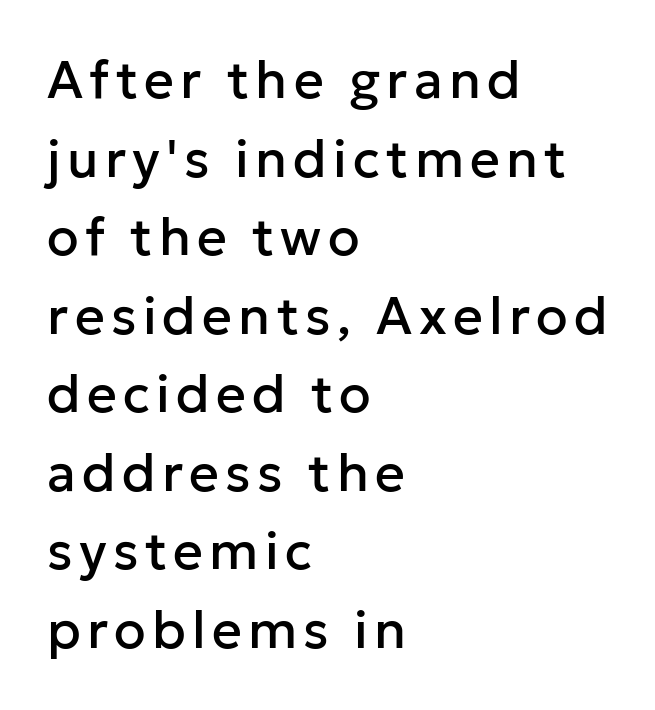
{"serif": "no", "italic": "no", "width": "normal", "stroke_contrast": "low", "x_height": "medium", "monospaced": "no", "underline": "no", "align": "left", "line_spacing": "normal", "line_spacing_ratio": 1.51, "glyph_px": 52}
